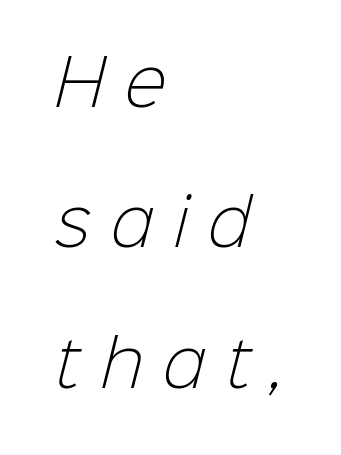
{"serif": "no", "bold": "no", "weight": "light", "width": "normal", "stroke_contrast": "low", "x_height": "medium", "monospaced": "no", "underline": "no", "align": "left", "line_spacing": "loose", "line_spacing_ratio": 2.23, "letter_spacing": "wide", "letter_spacing_em": 0.32, "glyph_px": 63}
